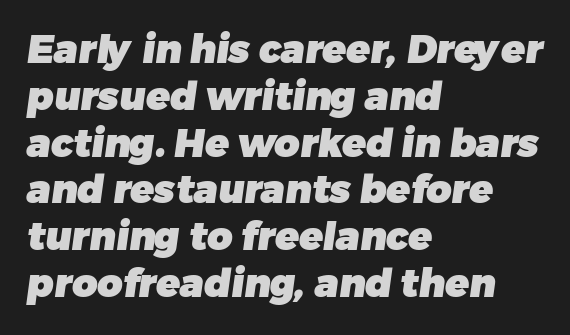
The image shows 39 px heavy sans-serif type; set left-aligned, line spacing 1.2x, normal letter spacing, not underlined; low stroke contrast and a medium x-height.
